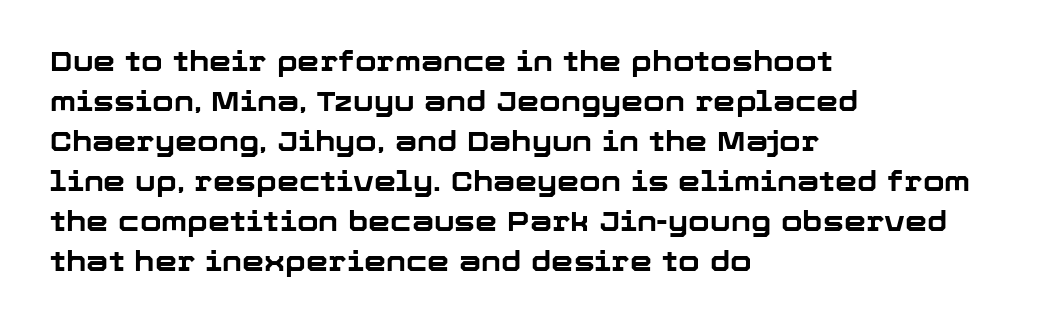
Q: Is the text bold? A: Yes.
Q: Is the text italic (slanted)? A: No, it is upright.
Q: Is the typeface a serif or a sans-serif typeface? A: Sans-serif.
Q: Is the text underlined? A: No.
Q: How is the paragraph aligned? A: Left-aligned.
Q: Is the spacing between letters normal or unusually wide? A: Normal.
Q: Is the spacing between lines tight, normal or loose? A: Normal.
Q: Width (condensed, normal, or wide)? A: Normal.
Q: Stroke contrast? A: Low.
Q: x-height? A: Medium.
Q: Monospaced? A: No.
